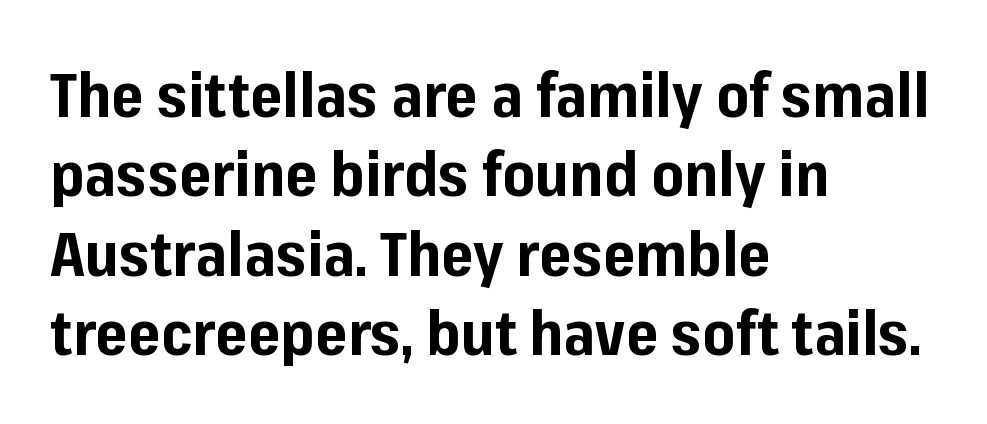
{"serif": "no", "italic": "no", "bold": "yes", "weight": "bold", "width": "normal", "stroke_contrast": "low", "x_height": "medium", "monospaced": "no", "underline": "no", "align": "left", "line_spacing": "normal", "line_spacing_ratio": 1.28, "letter_spacing": "normal", "letter_spacing_em": 0.0, "glyph_px": 62}
